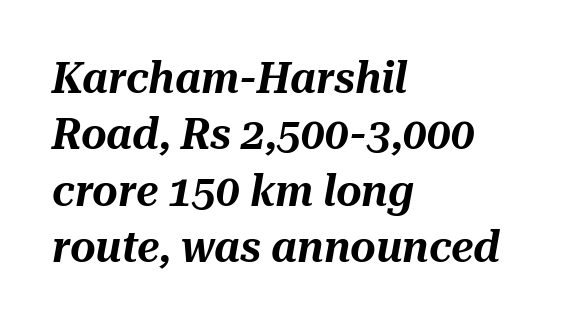
{"italic": "yes", "lean": "right", "slant_degrees": 10, "width": "normal", "stroke_contrast": "medium", "x_height": "medium", "monospaced": "no", "underline": "no", "align": "left", "line_spacing": "normal", "line_spacing_ratio": 1.28, "letter_spacing": "normal", "letter_spacing_em": 0.0, "glyph_px": 44}
